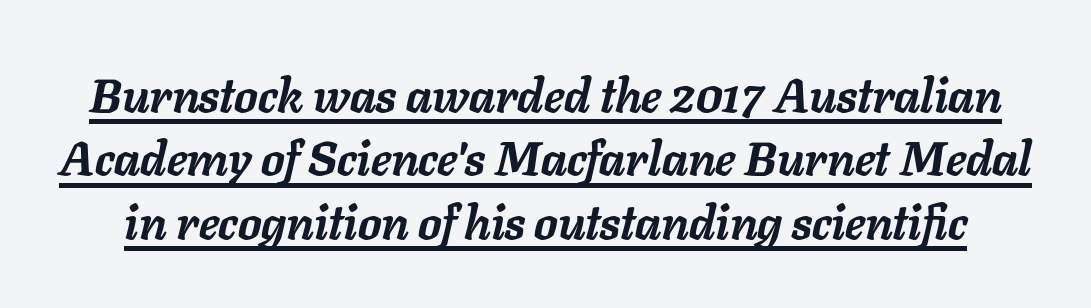
{"italic": "yes", "lean": "right", "slant_degrees": 11, "bold": "yes", "weight": "semibold", "width": "normal", "stroke_contrast": "low", "x_height": "medium", "monospaced": "no", "underline": "yes", "line_spacing": "normal", "line_spacing_ratio": 1.35, "letter_spacing": "normal", "letter_spacing_em": 0.0, "glyph_px": 47}
